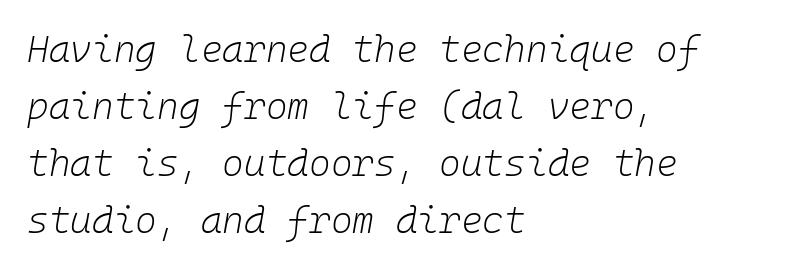
The image shows 37 px light type, italic (leaning right), monospaced; set left-aligned, normal line spacing (1.54x), normal letter spacing, not underlined; low stroke contrast and a medium x-height.
